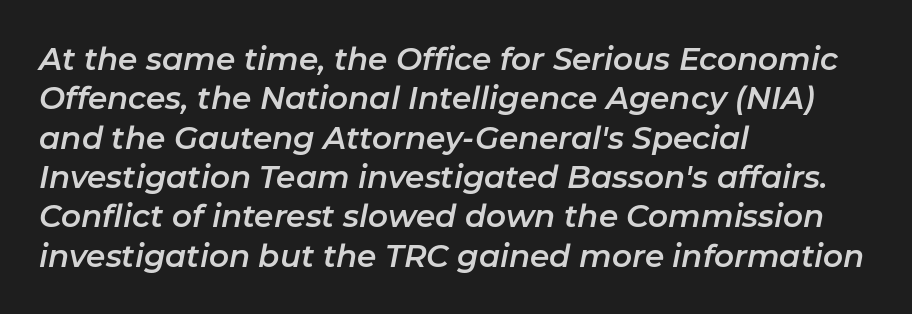
Q: Is the text italic (slanted)? A: Yes, it leans right by about 11 degrees.
Q: Is the text underlined? A: No.
Q: How is the paragraph aligned? A: Left-aligned.
Q: Is the spacing between letters normal or unusually wide? A: Normal.
Q: Is the spacing between lines tight, normal or loose? A: Normal.
Q: Width (condensed, normal, or wide)? A: Normal.
Q: Stroke contrast? A: Low.
Q: x-height? A: Medium.
Q: Monospaced? A: No.
